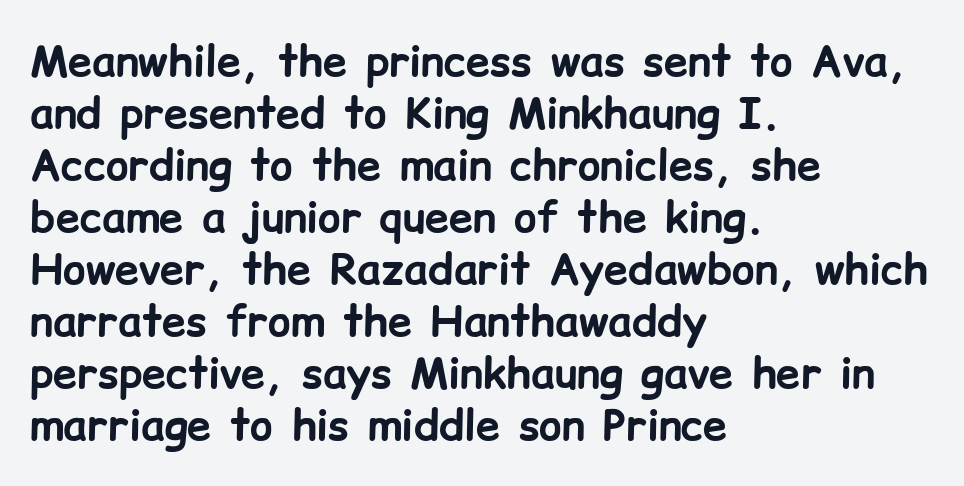
The image shows 43 px bold sans-serif type, upright; set left-aligned, line spacing 1.21x, normal letter spacing, not underlined; low stroke contrast and a medium x-height.
